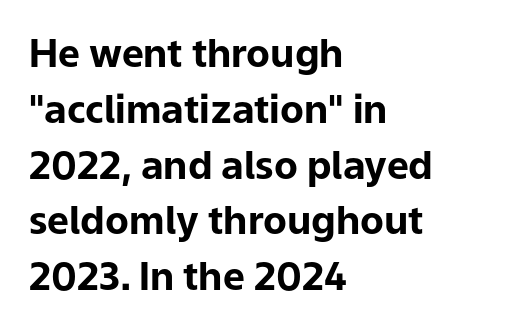
Upright lettering throughout. Reading down the block, your eye returns to a fixed left position each line. Compared with typical paragraphs, the rows here are spaced about the same. You could call the tracking neutral — neither tight nor loose. Has an underline been added? It has not.
